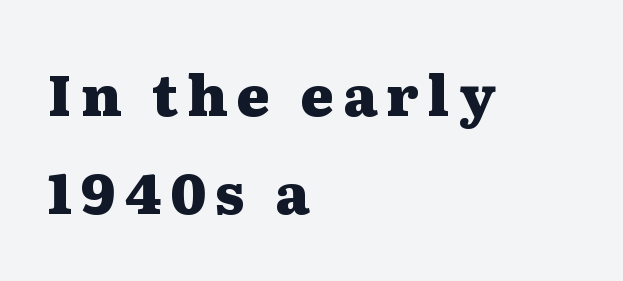
The image shows 57 px heavy, wide serif type, upright; set left-aligned, line spacing 1.72x, not underlined; medium stroke contrast and a medium x-height.
